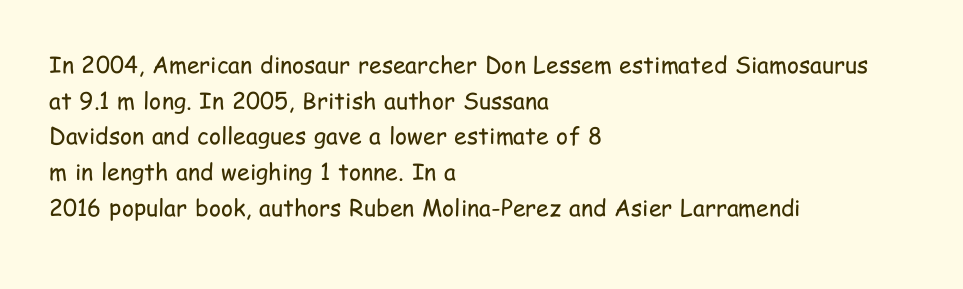
The image shows 23 px text type, upright; set left-aligned, normal line spacing (1.55x), normal letter spacing, not underlined.
